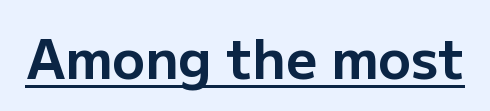
{"serif": "no", "italic": "no", "bold": "yes", "weight": "bold", "width": "normal", "stroke_contrast": "low", "x_height": "medium", "monospaced": "no", "underline": "yes", "letter_spacing": "normal", "letter_spacing_em": 0.0, "glyph_px": 54}
